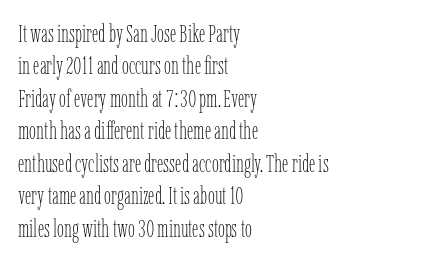
Q: Is the text bold? A: No.
Q: Is the text italic (slanted)? A: No, it is upright.
Q: Is the text underlined? A: No.
Q: How is the paragraph aligned? A: Left-aligned.
Q: Is the spacing between letters normal or unusually wide? A: Normal.
Q: Is the spacing between lines tight, normal or loose? A: Normal.
